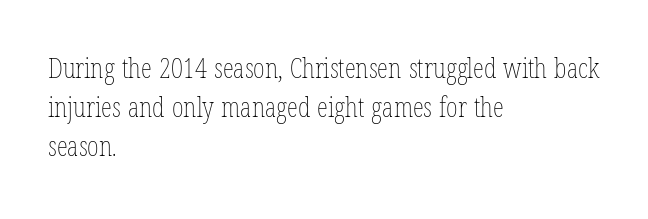
Think of a printed novel: that variable character pitch is what you see here. Rule under the text: the space is simply empty. The typesetting does not lean heavy: it is not bold. Is the block centered? No — it sits flush against the left margin. How would I describe the line gaps? Plain and ordinary. Observe the ordinary spacing: letters are neighbours, not strangers.
